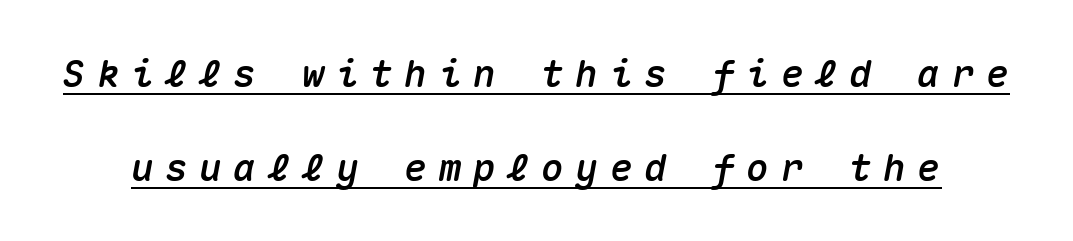
The image shows 38 px text type, italic (leaning right), monospaced; set loose line spacing (2.47x), unusually wide letter spacing (+0.3 em), underlined; medium stroke contrast and a medium x-height.
